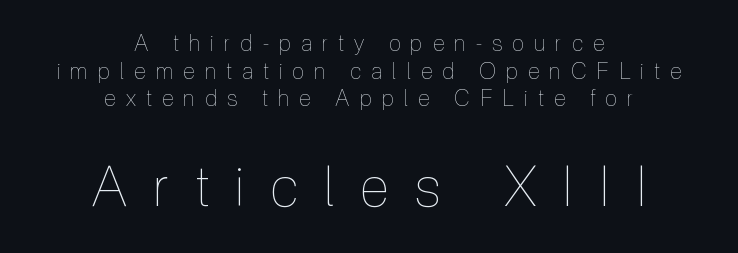
The image shows 56 px thin, condensed type, upright; set centered, normal line spacing (1.26x), unusually wide letter spacing (+0.46 em), not underlined; the second (bottom) block is 2.55x larger; a medium x-height.
